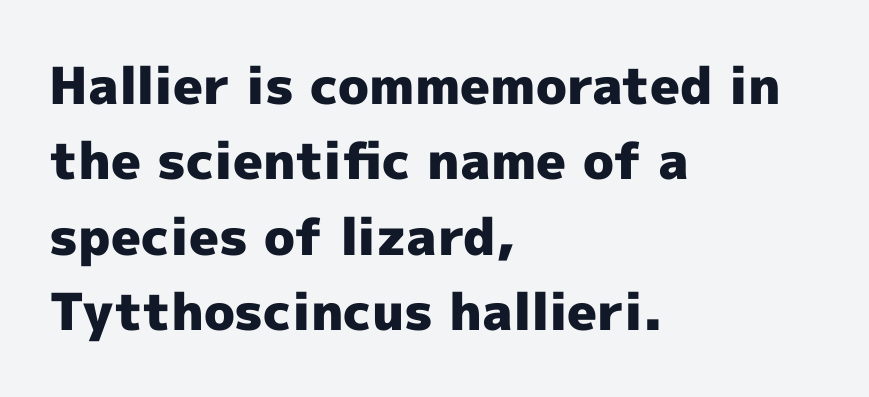
Q: Is the text bold? A: Yes.
Q: Is the text italic (slanted)? A: No, it is upright.
Q: Is the typeface a serif or a sans-serif typeface? A: Sans-serif.
Q: Is the text underlined? A: No.
Q: How is the paragraph aligned? A: Left-aligned.
Q: Is the spacing between letters normal or unusually wide? A: Normal.
Q: Is the spacing between lines tight, normal or loose? A: Normal.
Q: Width (condensed, normal, or wide)? A: Normal.
Q: x-height? A: Medium.
Q: Monospaced? A: No.
